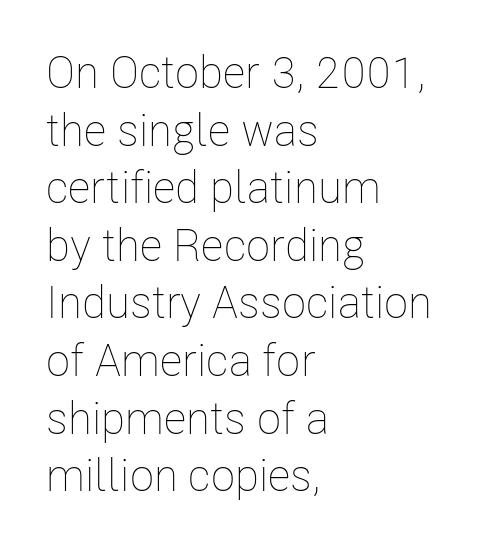
The image shows 45 px thin, condensed type, upright; set left-aligned, normal line spacing (1.28x), normal letter spacing, not underlined; low stroke contrast and a medium x-height.
